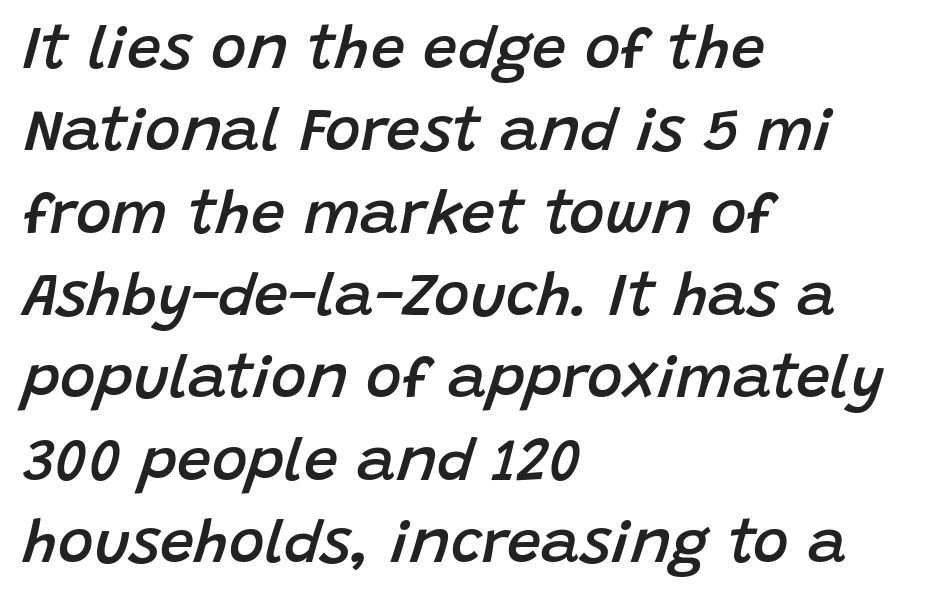
{"italic": "yes", "lean": "right", "slant_degrees": 15, "bold": "semi", "weight": "semibold", "width": "normal", "stroke_contrast": "low", "x_height": "large", "monospaced": "no", "underline": "no", "align": "left", "line_spacing": "normal", "line_spacing_ratio": 1.35, "letter_spacing": "normal", "letter_spacing_em": 0.0, "glyph_px": 61}
